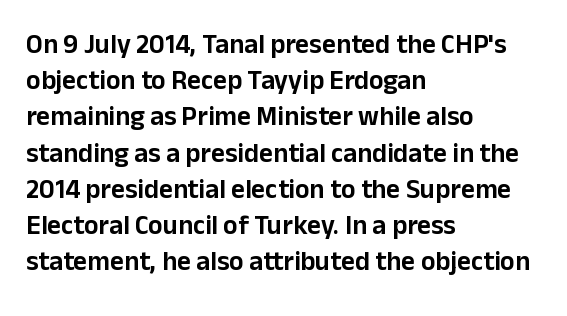
Q: Is the text italic (slanted)? A: No, it is upright.
Q: Is the text underlined? A: No.
Q: How is the paragraph aligned? A: Left-aligned.
Q: Is the spacing between letters normal or unusually wide? A: Normal.
Q: Is the spacing between lines tight, normal or loose? A: Normal.
